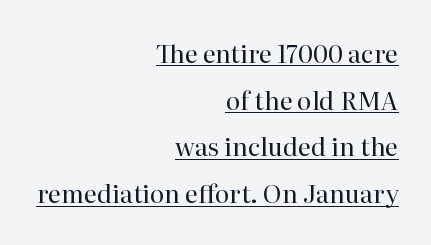
Q: Is the text bold? A: No.
Q: Is the text italic (slanted)? A: No, it is upright.
Q: Is the text underlined? A: Yes.
Q: How is the paragraph aligned? A: Right-aligned.
Q: Is the spacing between letters normal or unusually wide? A: Normal.
